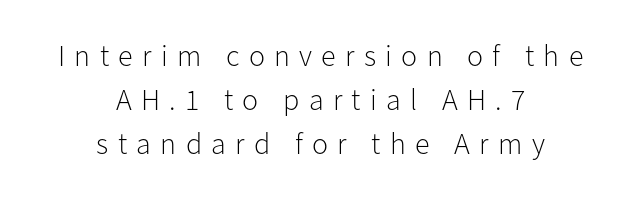
This sample is center-justified, so both line endings float freely. This sample uses a sans-serif face. Character widths vary here, with narrow letters taking less room than wide ones. Tall strokes in this sample are plumb rather than angled.
